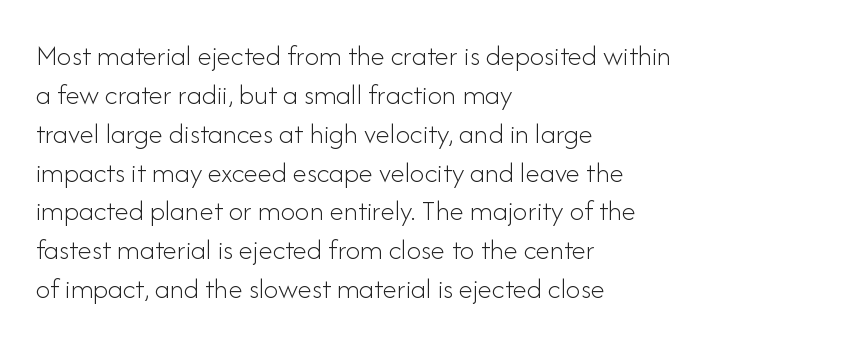
The image shows 29 px light sans-serif type, upright; set left-aligned, normal line spacing (1.34x), normal letter spacing, not underlined; low stroke contrast and a small x-height.
